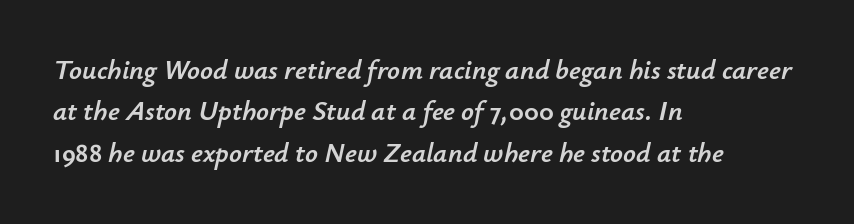
The image shows 28 px text type, italic (leaning right); set left-aligned, normal line spacing (1.48x), normal letter spacing, not underlined; low stroke contrast and a small x-height.
